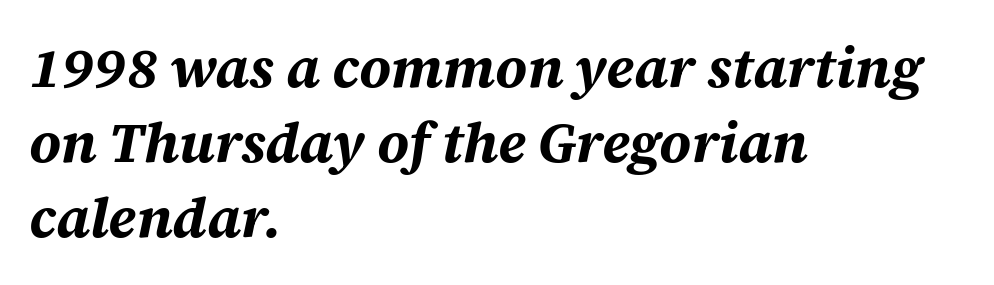
Type without underlining. Plenty of ink on the page — the face is bold. A normal amount of white space separates one row of letters from the next. The specimen reads as italic at a glance. Reading down the block, your eye returns to a fixed left position each line.
